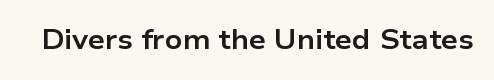
Q: Is the text bold? A: Yes.
Q: Is the text italic (slanted)? A: No, it is upright.
Q: Is the text underlined? A: No.
Q: Is the spacing between letters normal or unusually wide? A: Normal.
